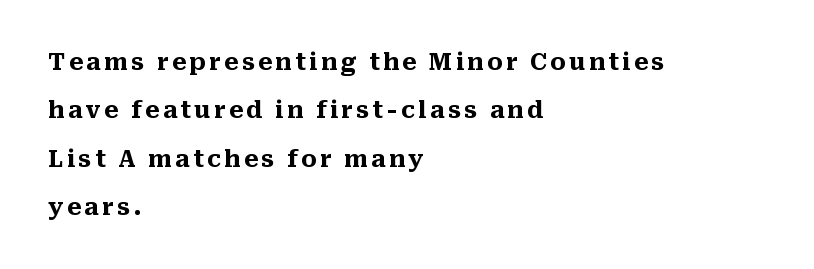
Vertical strokes here are truly vertical. Decoration check: the copy has no underline. Each line starts at the same left margin while the right side varies. A great deal of white space separates one row of letters from the next.
